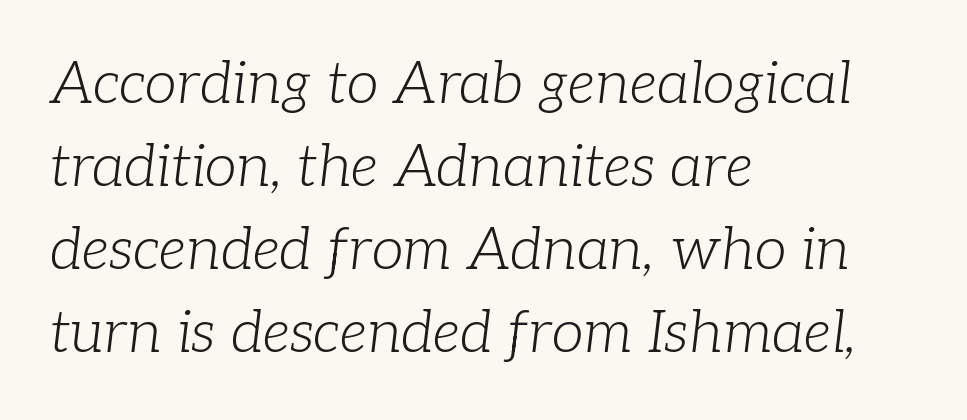
{"serif": "yes", "italic": "yes", "lean": "right", "slant_degrees": 7, "bold": "no", "weight": "light", "width": "normal", "stroke_contrast": "low", "x_height": "medium", "monospaced": "no", "underline": "no", "align": "left", "line_spacing": "normal", "line_spacing_ratio": 1.43, "letter_spacing": "normal", "letter_spacing_em": 0.0, "glyph_px": 58}
